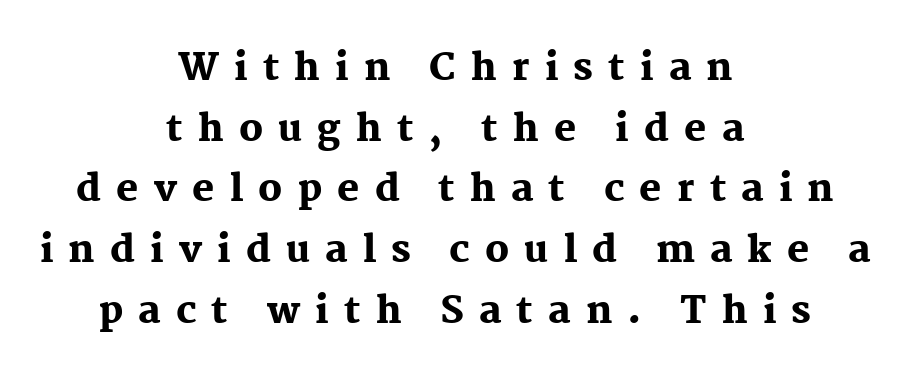
Q: Is the text bold? A: Yes.
Q: Is the text italic (slanted)? A: No, it is upright.
Q: Is the typeface a serif or a sans-serif typeface? A: Serif.
Q: Is the text underlined? A: No.
Q: How is the paragraph aligned? A: Centered.
Q: Is the spacing between letters normal or unusually wide? A: Unusually wide.
Q: Is the spacing between lines tight, normal or loose? A: Normal.
Q: Width (condensed, normal, or wide)? A: Normal.
Q: Stroke contrast? A: Medium.
Q: x-height? A: Medium.
Q: Monospaced? A: No.
